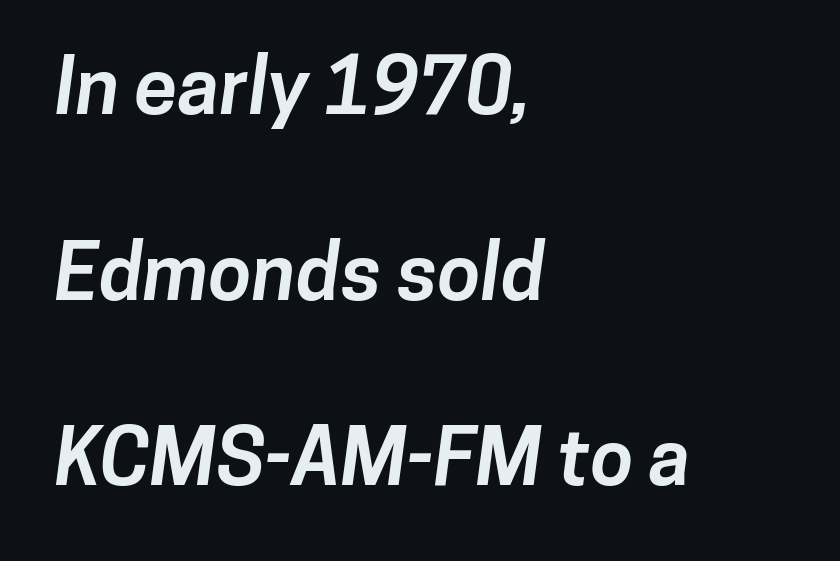
Q: Is the text bold? A: Yes.
Q: Is the typeface a serif or a sans-serif typeface? A: Sans-serif.
Q: Is the text underlined? A: No.
Q: How is the paragraph aligned? A: Left-aligned.
Q: Is the spacing between letters normal or unusually wide? A: Normal.
Q: Is the spacing between lines tight, normal or loose? A: Loose.
Q: Width (condensed, normal, or wide)? A: Normal.
Q: Stroke contrast? A: Low.
Q: x-height? A: Medium.
Q: Monospaced? A: No.
